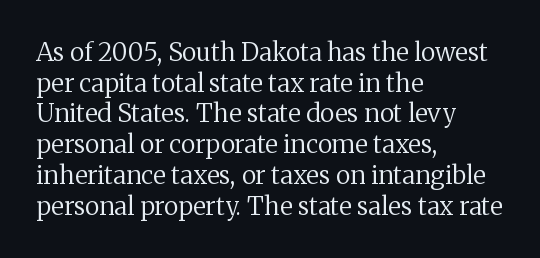
The image shows 25 px text type, upright; set left-aligned, line spacing 1.23x, normal letter spacing, not underlined.
